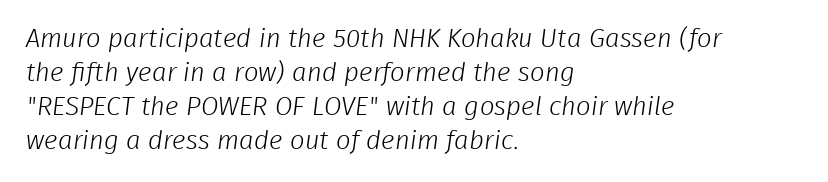
Regarding leading, the lines here are spaced in the standard way. These glyphs show unthickened strokes, regular width or finer. Quick note: underline off. Tracking here is standard; glyphs follow each other at the usual distance.
